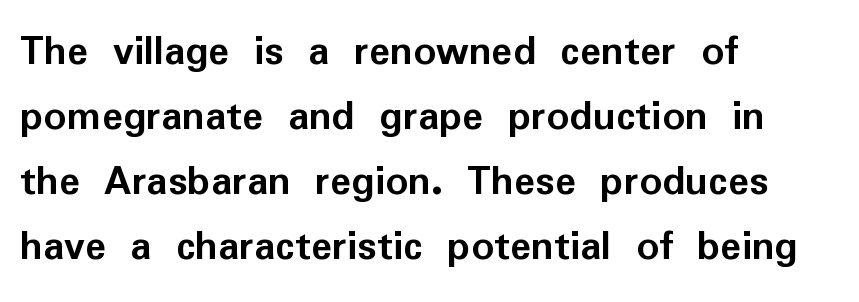
The image shows 44 px semibold sans-serif type, upright; set left-aligned, normal line spacing (1.48x), normal letter spacing, not underlined; low stroke contrast and a medium x-height.
